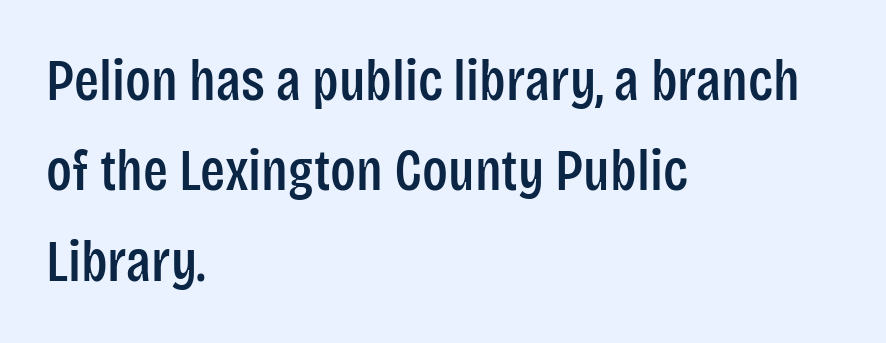
Q: Is the text italic (slanted)? A: No, it is upright.
Q: Is the typeface a serif or a sans-serif typeface? A: Sans-serif.
Q: Is the text underlined? A: No.
Q: How is the paragraph aligned? A: Left-aligned.
Q: Is the spacing between letters normal or unusually wide? A: Normal.
Q: Is the spacing between lines tight, normal or loose? A: Normal.
Q: Width (condensed, normal, or wide)? A: Condensed.
Q: Stroke contrast? A: Low.
Q: x-height? A: Large.
Q: Monospaced? A: No.
